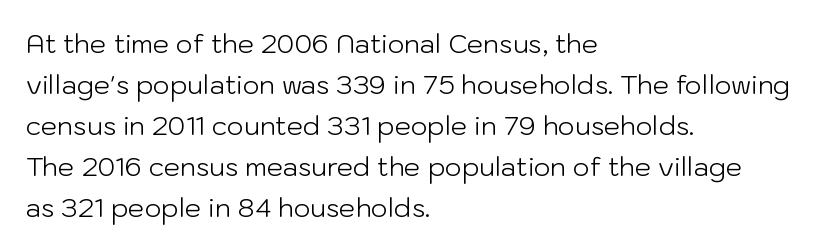
The words here are not underlined. Unbolded letterforms with no extra heft. Quick note: interline space is typical. These lines stack with their left ends in a neat column. Ordinary non-slanted type is in use. Here the glyphs are tracked normally, forming tight word shapes.
